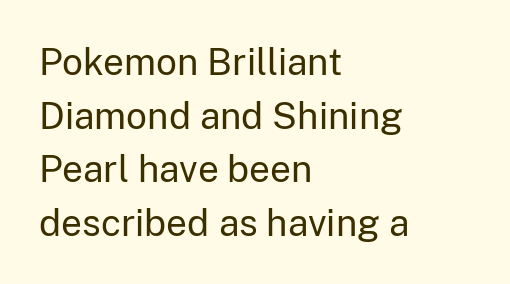
Where is the straight margin? On the left. Counters stay open thanks to moderate or lighter strokes. Normally led — the rows are evenly, conventionally spaced. You could call the tracking neutral — neither tight nor loose. Is this a fixed-width face? No — the glyphs have proportional, varying widths.
